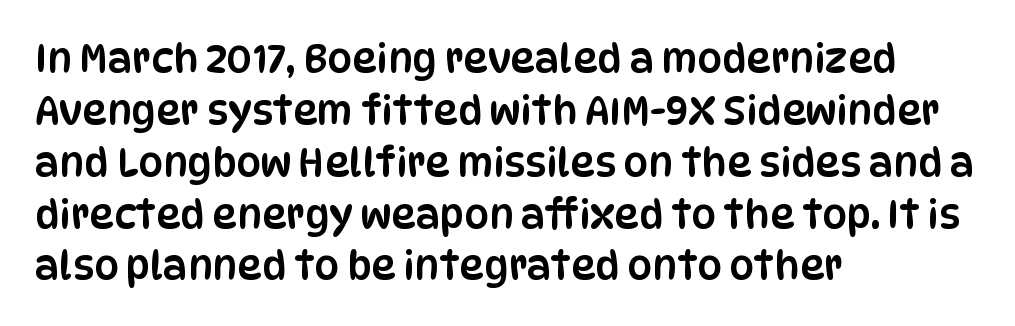
{"serif": "no", "italic": "no", "width": "condensed", "stroke_contrast": "low", "x_height": "large", "monospaced": "no", "underline": "no", "align": "left", "line_spacing": "normal", "line_spacing_ratio": 1.33, "letter_spacing": "normal", "letter_spacing_em": 0.0, "glyph_px": 39}
